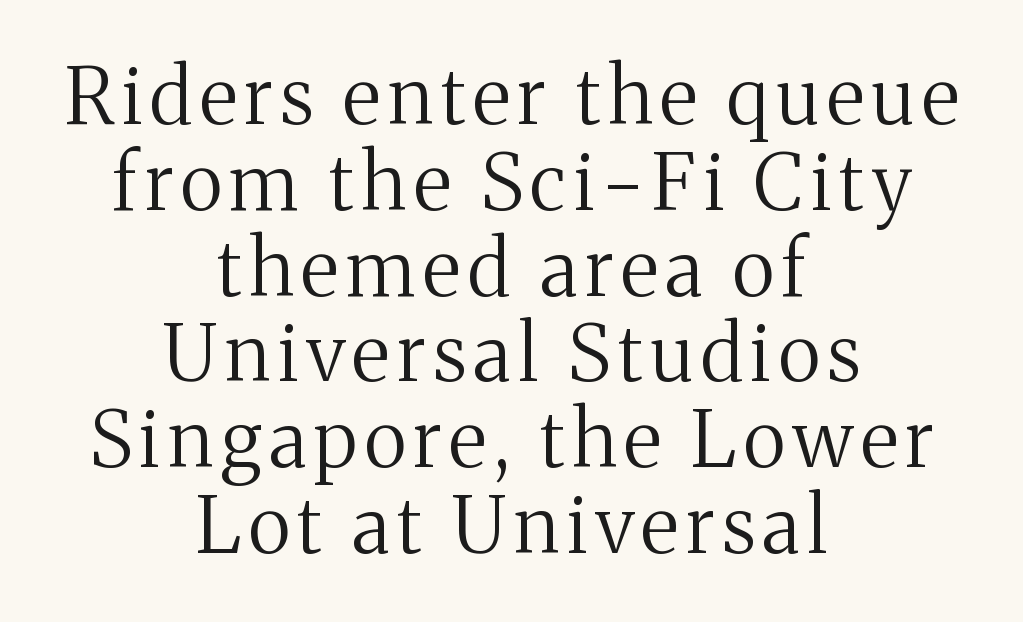
The image shows 78 px regular-weight serif type, upright; set centered, tight line spacing (1.1x), not underlined; medium stroke contrast and a medium x-height.
